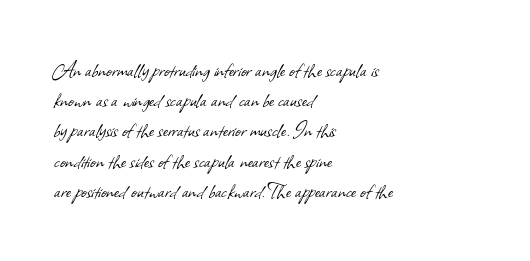
The image shows 24 px text type; set left-aligned, normal line spacing (1.26x), normal letter spacing, not underlined.
